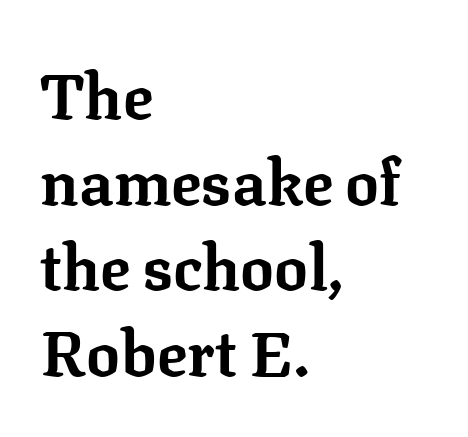
The image shows 63 px bold serif type, upright; set left-aligned, normal line spacing (1.36x), normal letter spacing, not underlined; low stroke contrast and a medium x-height.
